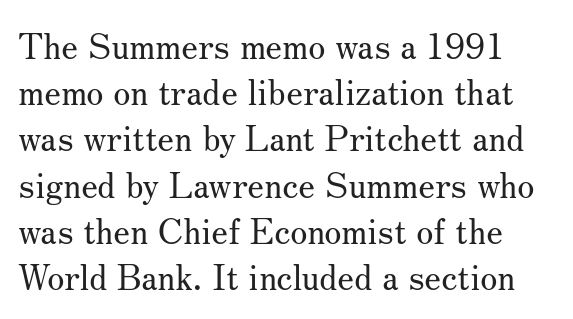
{"serif": "yes", "italic": "no", "bold": "no", "weight": "regular", "width": "normal", "stroke_contrast": "medium", "x_height": "small", "monospaced": "no", "underline": "no", "line_spacing": "normal", "line_spacing_ratio": 1.32, "letter_spacing": "normal", "letter_spacing_em": 0.0, "glyph_px": 35}
